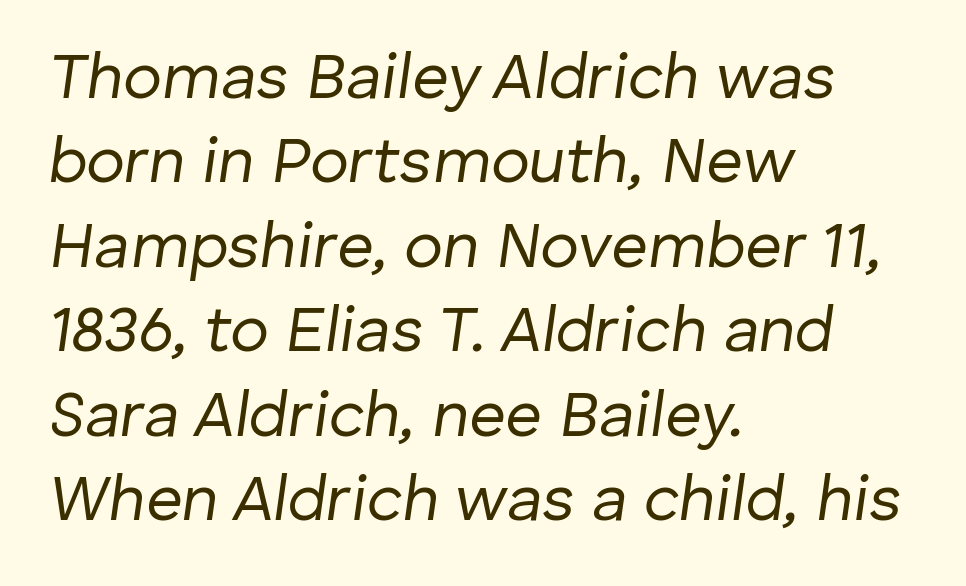
Ink coverage per letter is moderate at most. Descenders are the only things crossing below the line. You could not count columns in this text — the font is proportionally spaced. Each line starts at the same left margin while the right side varies. Tracking here is standard; glyphs follow each other at the usual distance. The letters are slanted; this is an italic face.
